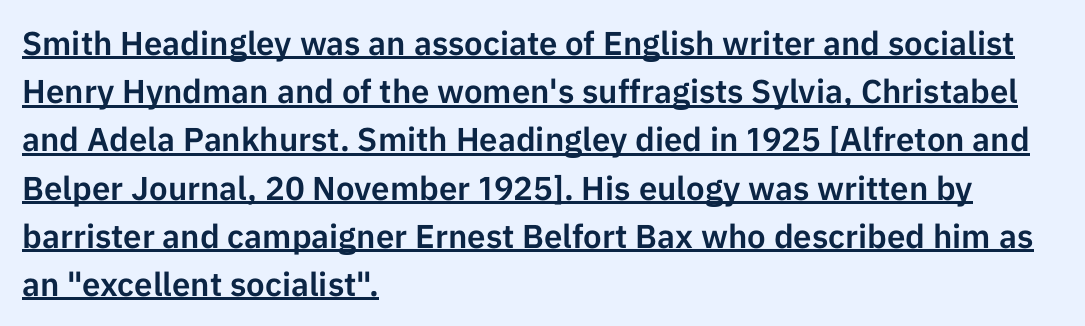
Somebody hit Ctrl+U on this one — the words are underlined. The lines are quadded left. A typesetter would mark this as roman, not italic. You could call the tracking neutral — neither tight nor loose. Observe the absence of serifs on each vertical stroke in this sample. Regular leading.
